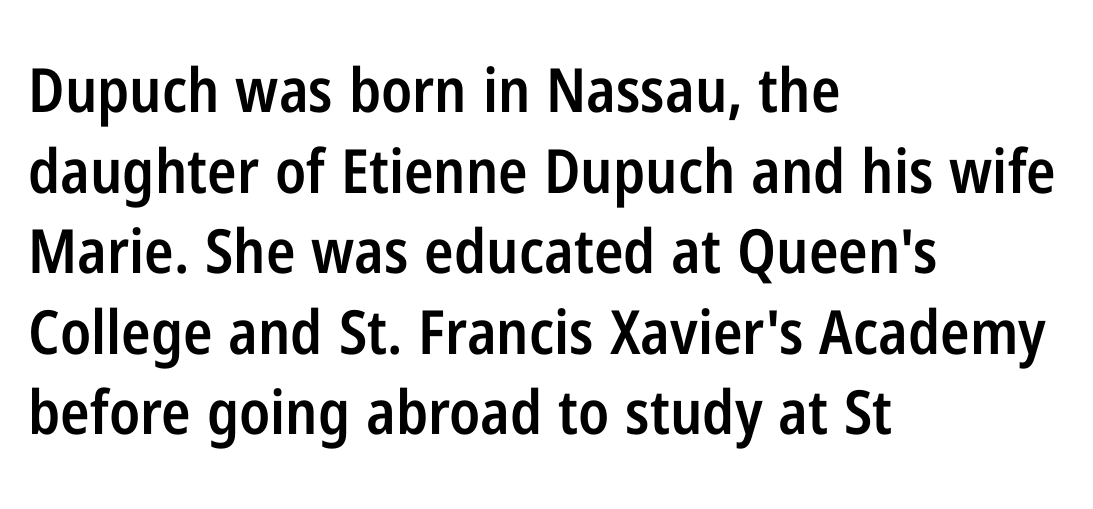
Q: Is the text bold? A: Semi-bold.
Q: Is the text italic (slanted)? A: No, it is upright.
Q: Is the typeface a serif or a sans-serif typeface? A: Sans-serif.
Q: Is the text underlined? A: No.
Q: How is the paragraph aligned? A: Left-aligned.
Q: Is the spacing between letters normal or unusually wide? A: Normal.
Q: Is the spacing between lines tight, normal or loose? A: Normal.
Q: Width (condensed, normal, or wide)? A: Condensed.
Q: Stroke contrast? A: Low.
Q: x-height? A: Medium.
Q: Monospaced? A: No.
